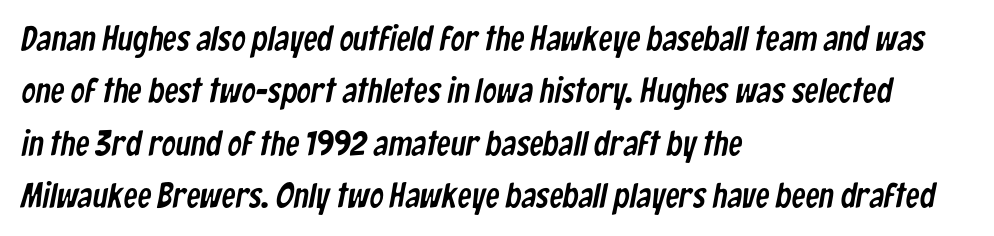
The image shows 35 px condensed sans-serif type; set left-aligned, normal line spacing (1.5x), normal letter spacing, not underlined; low stroke contrast and a medium x-height.
